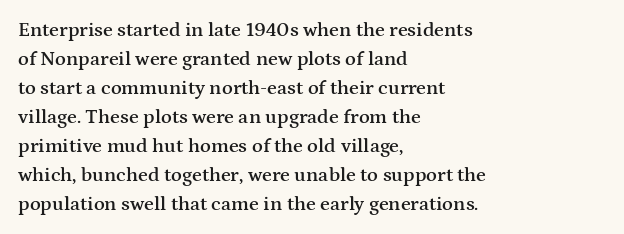
The image shows 20 px text type, upright; set left-aligned, normal line spacing (1.45x), normal letter spacing, not underlined.
